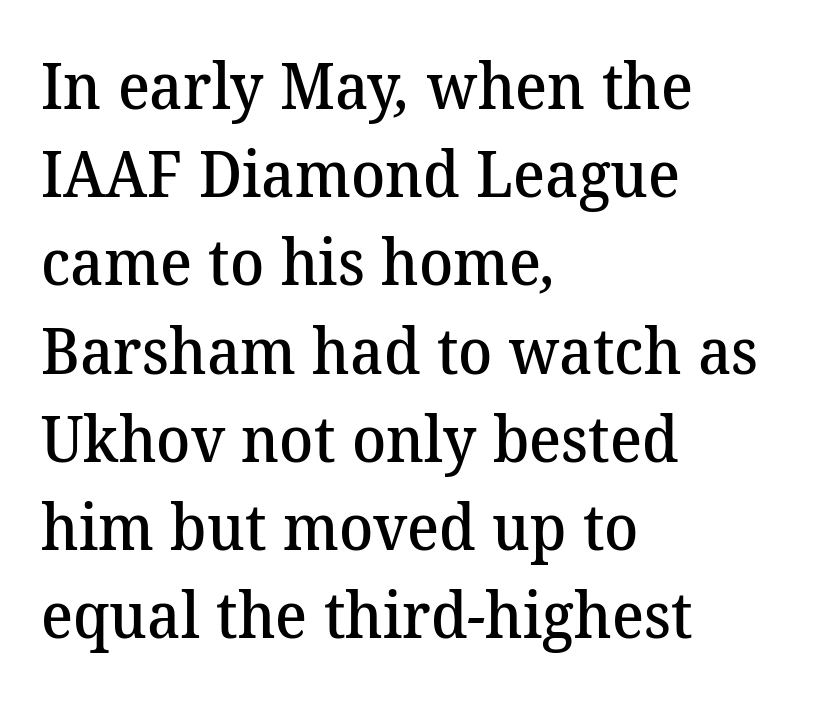
The image shows 63 px semibold serif type; set left-aligned, normal line spacing (1.4x), normal letter spacing, not underlined; medium stroke contrast and a medium x-height.
